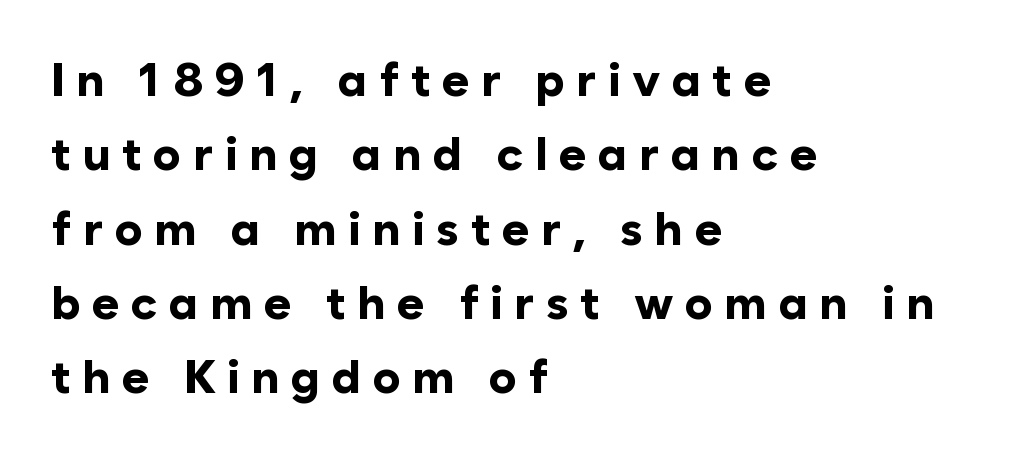
Q: Is the text bold? A: Yes.
Q: Is the text italic (slanted)? A: No, it is upright.
Q: Is the typeface a serif or a sans-serif typeface? A: Sans-serif.
Q: Is the text underlined? A: No.
Q: How is the paragraph aligned? A: Left-aligned.
Q: Is the spacing between letters normal or unusually wide? A: Unusually wide.
Q: Is the spacing between lines tight, normal or loose? A: Normal.
Q: Width (condensed, normal, or wide)? A: Normal.
Q: Stroke contrast? A: Low.
Q: x-height? A: Medium.
Q: Monospaced? A: No.
